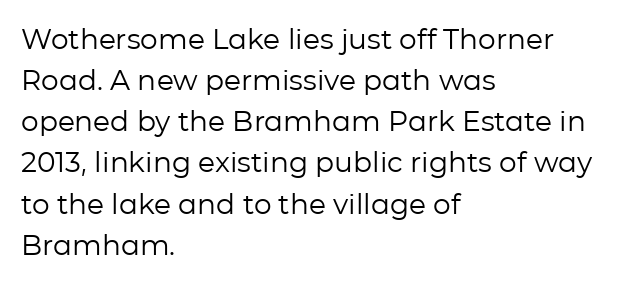
Q: Is the text bold? A: No.
Q: Is the text italic (slanted)? A: No, it is upright.
Q: Is the typeface a serif or a sans-serif typeface? A: Sans-serif.
Q: Is the text underlined? A: No.
Q: How is the paragraph aligned? A: Left-aligned.
Q: Is the spacing between letters normal or unusually wide? A: Normal.
Q: Is the spacing between lines tight, normal or loose? A: Normal.
Q: Width (condensed, normal, or wide)? A: Normal.
Q: Stroke contrast? A: Low.
Q: x-height? A: Medium.
Q: Monospaced? A: No.
